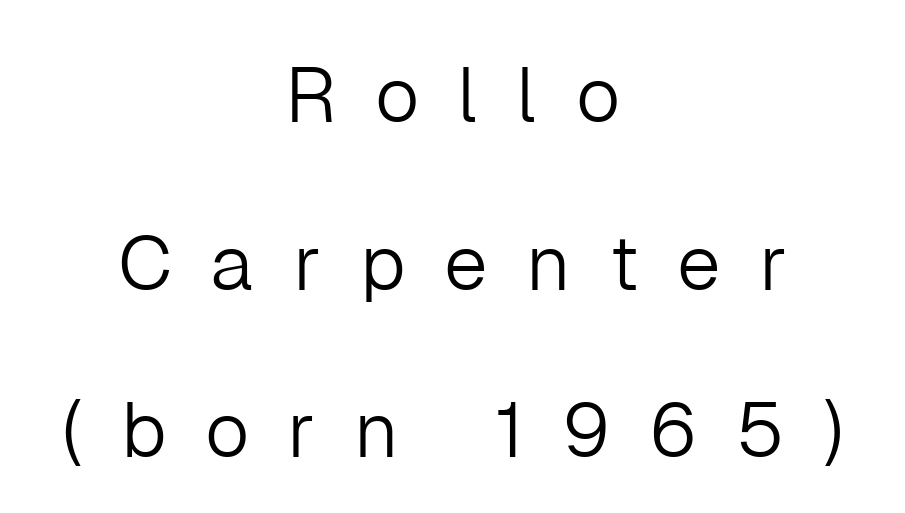
The image shows 78 px light sans-serif type, upright; set centered, loose line spacing (2.15x), unusually wide letter spacing (+0.49 em), not underlined; low stroke contrast and a medium x-height.
